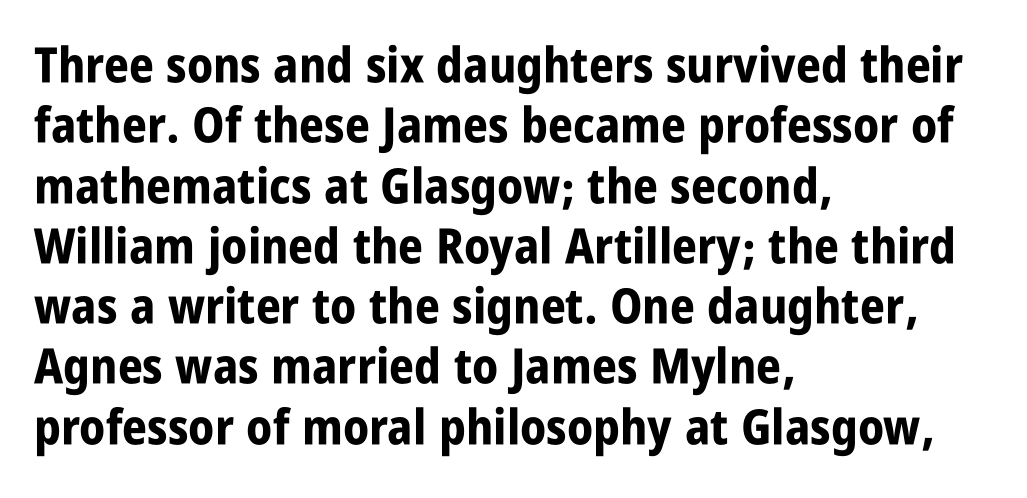
The image shows 49 px bold, condensed sans-serif type, upright; set left-aligned, line spacing 1.23x, normal letter spacing, not underlined; low stroke contrast and a large x-height.
